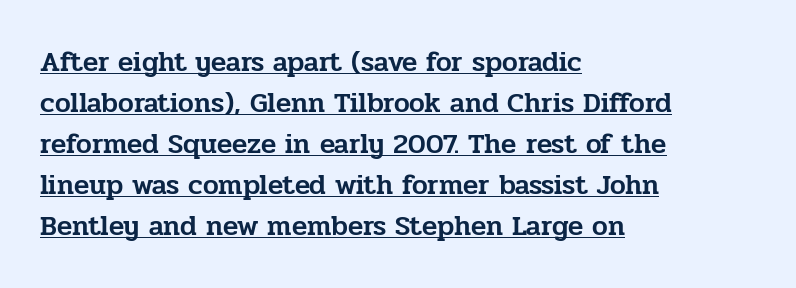
Q: Is the text italic (slanted)? A: No, it is upright.
Q: Is the typeface a serif or a sans-serif typeface? A: Serif.
Q: Is the text underlined? A: Yes.
Q: How is the paragraph aligned? A: Left-aligned.
Q: Is the spacing between letters normal or unusually wide? A: Normal.
Q: Is the spacing between lines tight, normal or loose? A: Normal.
Q: Width (condensed, normal, or wide)? A: Normal.
Q: Stroke contrast? A: Low.
Q: x-height? A: Medium.
Q: Monospaced? A: No.
